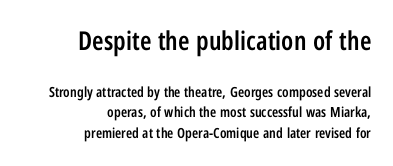
{"italic": "no", "bold": "semi", "underline": "no", "align": "right", "line_spacing": "normal", "line_spacing_ratio": 1.49, "letter_spacing": "normal", "letter_spacing_em": 0.0, "larger_block": "first", "size_ratio": 1.86, "glyph_px": 26}
